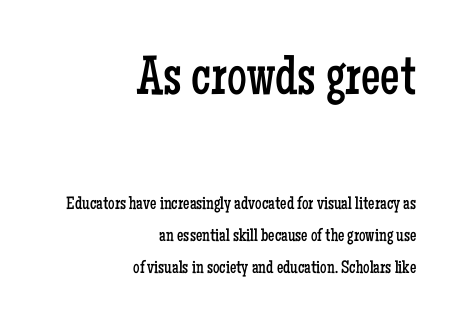
{"serif": "yes", "italic": "no", "bold": "no", "weight": "regular", "width": "condensed", "stroke_contrast": "low", "x_height": "medium", "monospaced": "no", "underline": "no", "align": "right", "line_spacing_ratio": 1.77, "letter_spacing": "normal", "letter_spacing_em": 0.0, "larger_block": "first", "size_ratio": 3.06, "glyph_px": 55}
